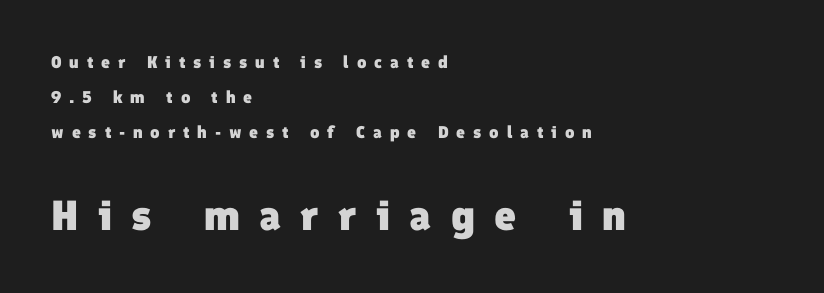
{"serif": "no", "bold": "yes", "weight": "heavy", "width": "normal", "stroke_contrast": "low", "x_height": "medium", "monospaced": "no", "underline": "no", "align": "left", "line_spacing": "loose", "line_spacing_ratio": 2.07, "letter_spacing": "wide", "letter_spacing_em": 0.46, "larger_block": "second", "size_ratio": 2.47, "glyph_px": 42}
